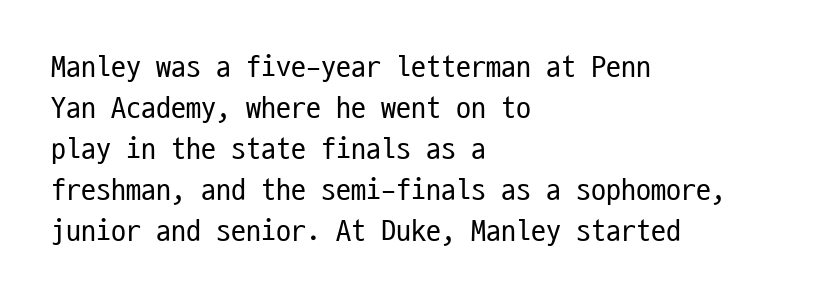
Q: Is the text bold? A: No.
Q: Is the text italic (slanted)? A: No, it is upright.
Q: Is the typeface a serif or a sans-serif typeface? A: Sans-serif.
Q: Is the text underlined? A: No.
Q: How is the paragraph aligned? A: Left-aligned.
Q: Is the spacing between letters normal or unusually wide? A: Normal.
Q: Is the spacing between lines tight, normal or loose? A: Normal.
Q: Width (condensed, normal, or wide)? A: Condensed.
Q: Stroke contrast? A: Low.
Q: x-height? A: Medium.
Q: Monospaced? A: Yes.
